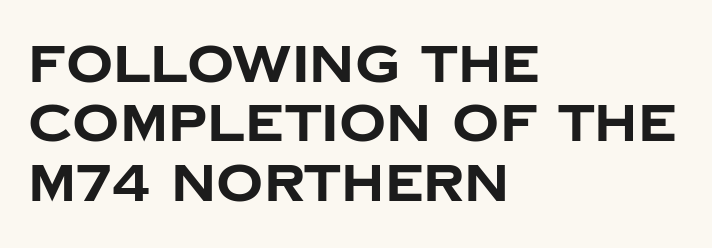
{"serif": "no", "italic": "no", "bold": "yes", "weight": "bold", "width": "normal", "stroke_contrast": "low", "x_height": "large", "monospaced": "no", "underline": "no", "align": "left", "line_spacing": "tight", "line_spacing_ratio": 1.14, "letter_spacing": "normal", "letter_spacing_em": 0.0, "glyph_px": 52}
